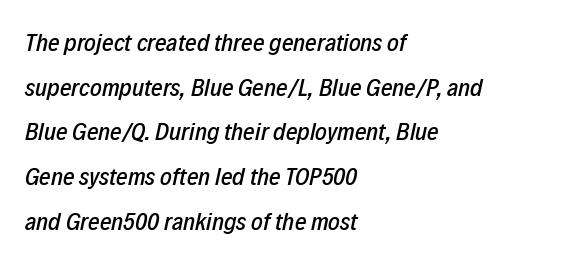
Q: Is the text italic (slanted)? A: Yes, it leans right by about 12 degrees.
Q: Is the text underlined? A: No.
Q: How is the paragraph aligned? A: Left-aligned.
Q: Is the spacing between letters normal or unusually wide? A: Normal.
